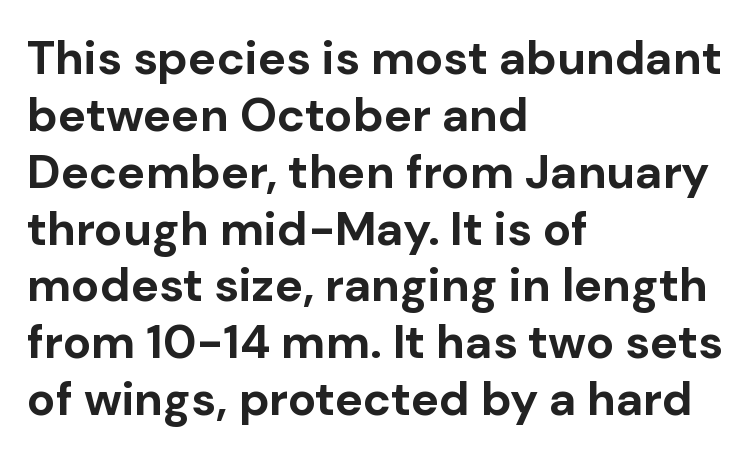
The image shows 47 px bold sans-serif type, upright; set left-aligned, line spacing 1.21x, normal letter spacing, not underlined; low stroke contrast and a medium x-height.
